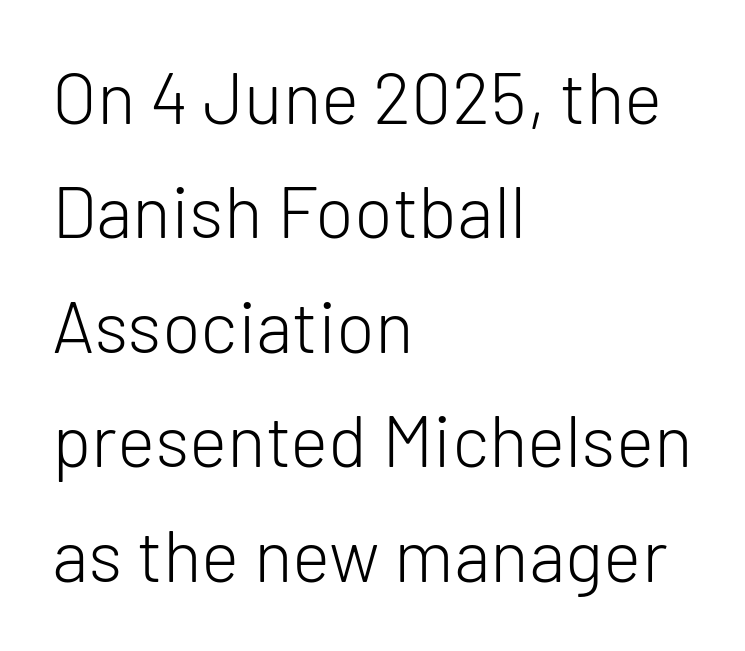
{"serif": "no", "italic": "no", "bold": "no", "weight": "light", "width": "normal", "stroke_contrast": "low", "x_height": "medium", "monospaced": "no", "underline": "no", "align": "left", "line_spacing": "normal", "line_spacing_ratio": 1.59, "letter_spacing": "normal", "letter_spacing_em": 0.0, "glyph_px": 72}
